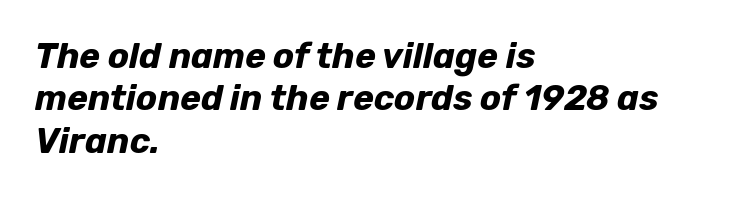
{"italic": "yes", "lean": "right", "slant_degrees": 12, "bold": "yes", "weight": "bold", "width": "normal", "stroke_contrast": "low", "x_height": "medium", "monospaced": "no", "underline": "no", "align": "left", "line_spacing_ratio": 1.21, "letter_spacing": "normal", "letter_spacing_em": 0.0, "glyph_px": 35}
